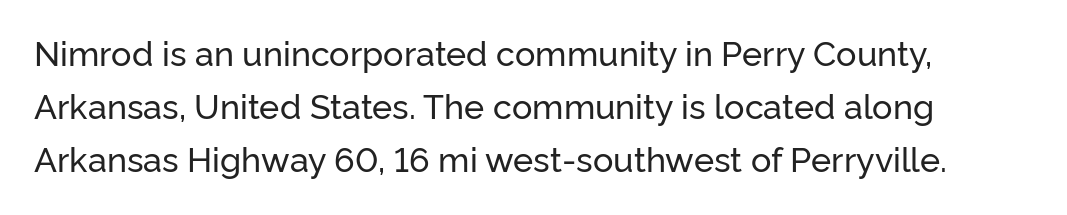
{"serif": "no", "italic": "no", "width": "normal", "stroke_contrast": "low", "x_height": "medium", "monospaced": "no", "underline": "no", "align": "left", "line_spacing": "normal", "line_spacing_ratio": 1.56, "letter_spacing": "normal", "letter_spacing_em": 0.0, "glyph_px": 34}
